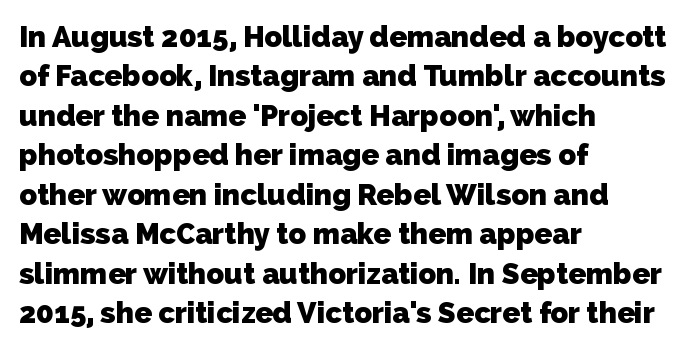
The image shows 29 px heavy sans-serif type; set left-aligned, normal line spacing (1.36x), normal letter spacing, not underlined; low stroke contrast and a medium x-height.
